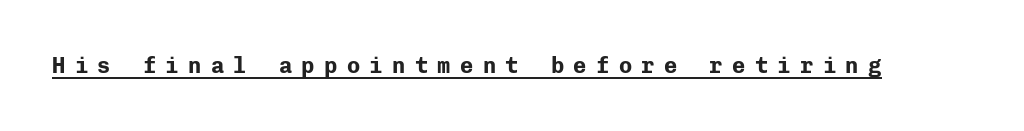
{"italic": "no", "bold": "yes", "underline": "yes", "letter_spacing": "wide", "letter_spacing_em": 0.43, "glyph_px": 22}
